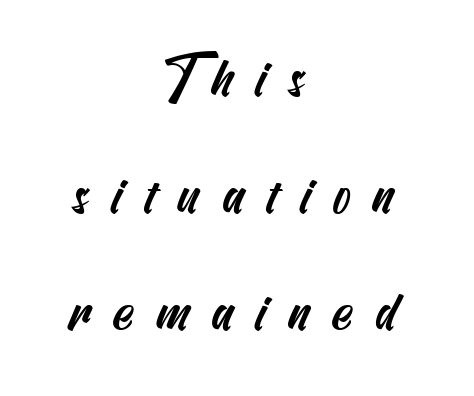
Q: Is the typeface a serif or a sans-serif typeface? A: Sans-serif.
Q: Is the text underlined? A: No.
Q: How is the paragraph aligned? A: Centered.
Q: Is the spacing between letters normal or unusually wide? A: Unusually wide.
Q: Is the spacing between lines tight, normal or loose? A: Loose.
Q: Width (condensed, normal, or wide)? A: Condensed.
Q: Stroke contrast? A: Medium.
Q: x-height? A: Small.
